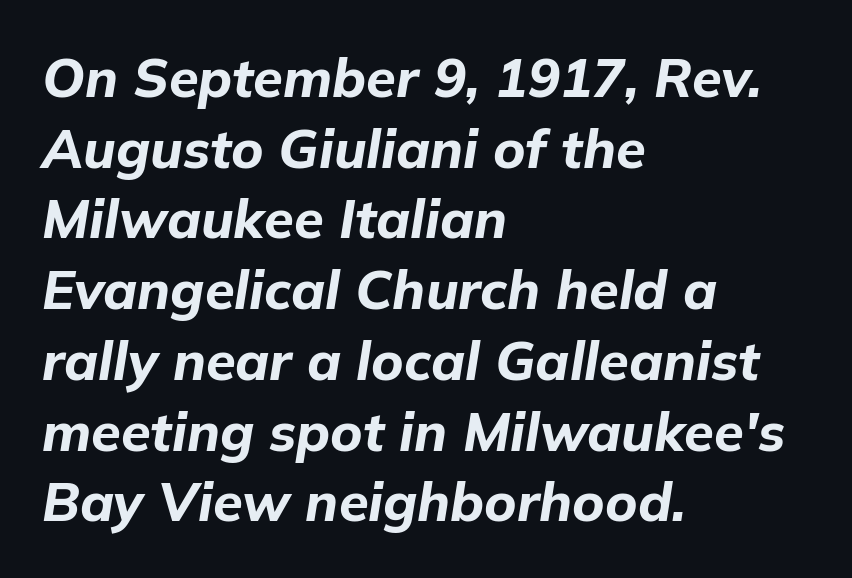
Whoever set this chose a conventional vertical rhythm. The passage shown is not underscored anywhere. What stands out about the letter spacing? Nothing — it is the standard amount. These words are printed bold, with thick strokes throughout. Here the designer chose a conventional face with non-uniform glyph widths. Tall strokes in this sample are angled rather than plumb.
